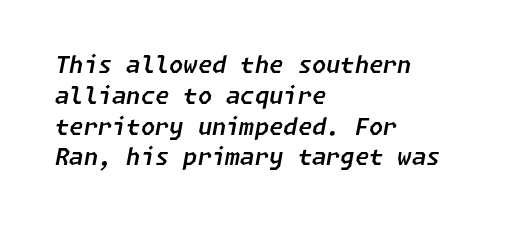
{"italic": "yes", "lean": "right", "slant_degrees": 11, "underline": "no", "align": "left", "line_spacing": "normal", "line_spacing_ratio": 1.34, "letter_spacing": "normal", "letter_spacing_em": 0.0, "glyph_px": 23}
